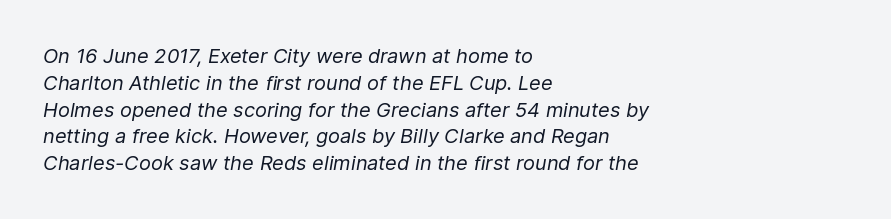
Glance below the letters and you will spot only blank space. Casual observation: everything's shoved over to the left. Look at the tracking — it's just the regular setting, nothing added. On a weight scale, this lands at 450 or below. Students, observe: this is what conventionally led text looks like.
